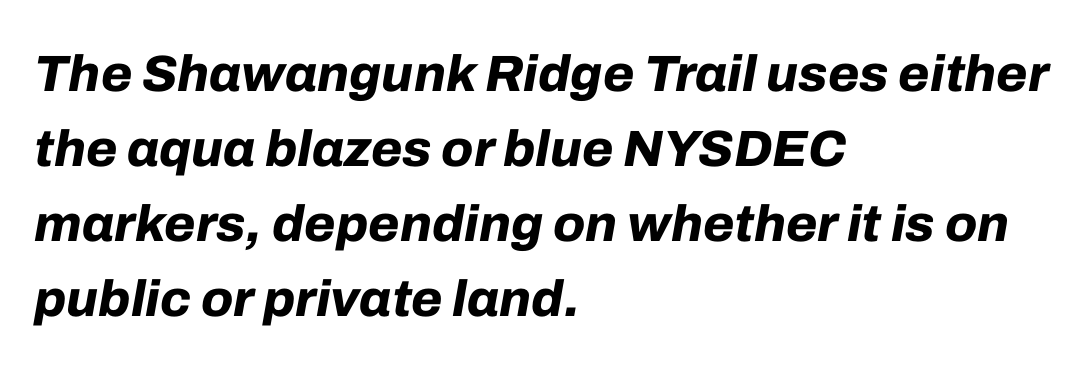
The image shows 51 px bold type, italic (leaning right); set left-aligned, normal line spacing (1.47x), normal letter spacing, not underlined; low stroke contrast and a medium x-height.
